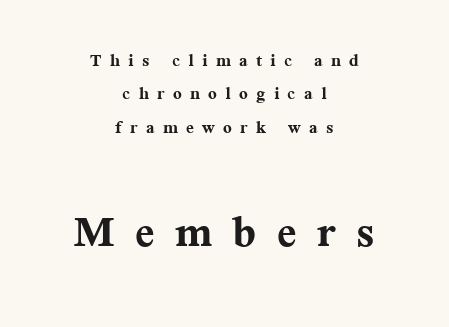
A typesetter would call this leading conventional body-copy spacing. Words float on clear page, feet unadorned. Letter spacing: wide. Typesetter's note — lower block bumped up in size, upper block left smaller.
